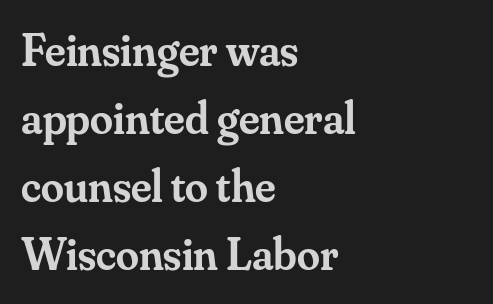
Glyph-to-glyph distance matches everyday printed text. The lettering stays uniformly vertical, giving the passage a roman look. Yep, those are serifs on the letters. This sample has the flowing, uneven cadence of proportional lettering. The passage shown is not underscored anywhere.
